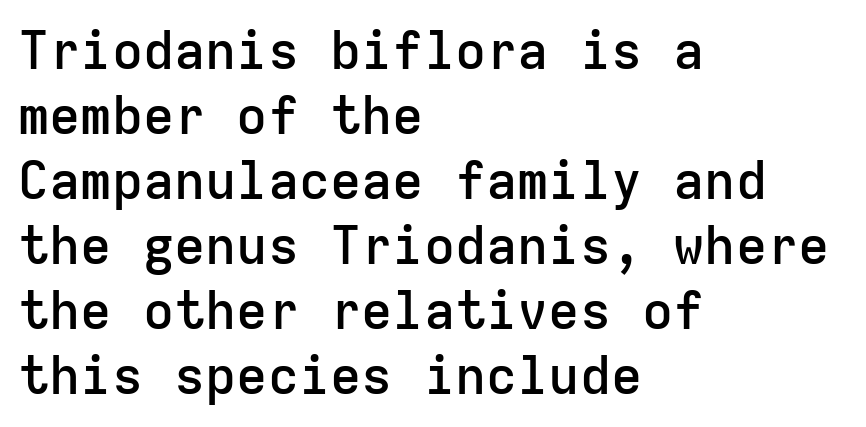
Q: Is the text bold? A: Semi-bold.
Q: Is the text italic (slanted)? A: No, it is upright.
Q: Is the typeface a serif or a sans-serif typeface? A: Sans-serif.
Q: Is the text underlined? A: No.
Q: How is the paragraph aligned? A: Left-aligned.
Q: Is the spacing between letters normal or unusually wide? A: Normal.
Q: Is the spacing between lines tight, normal or loose? A: Normal.
Q: Width (condensed, normal, or wide)? A: Normal.
Q: Stroke contrast? A: Low.
Q: x-height? A: Medium.
Q: Monospaced? A: Yes.
